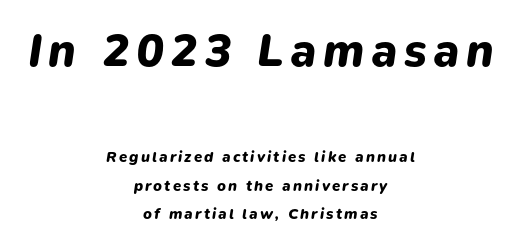
The image shows 46 px heavy type, italic (leaning right); set centered, loose line spacing (1.9x), not underlined; the first (top) block is 3.07x larger; low stroke contrast and a medium x-height.
